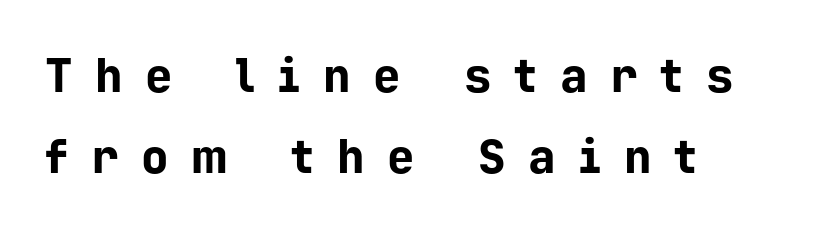
{"serif": "no", "italic": "no", "bold": "yes", "weight": "bold", "width": "normal", "stroke_contrast": "low", "x_height": "medium", "monospaced": "yes", "underline": "no", "align": "left", "line_spacing_ratio": 1.77, "letter_spacing": "wide", "letter_spacing_em": 0.49, "glyph_px": 46}
